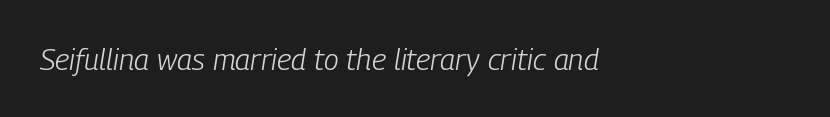
In CSS terms this would be text-align: left. This is not heavy type; no bold has been used. These lines are rendered in a variable-pitch font. This rendering leaves character spacing at its baseline value.
